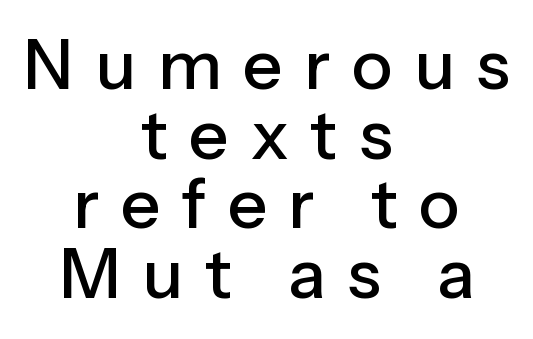
Q: Is the text italic (slanted)? A: No, it is upright.
Q: Is the typeface a serif or a sans-serif typeface? A: Sans-serif.
Q: Is the text underlined? A: No.
Q: How is the paragraph aligned? A: Centered.
Q: Is the spacing between letters normal or unusually wide? A: Unusually wide.
Q: Is the spacing between lines tight, normal or loose? A: Tight.
Q: Width (condensed, normal, or wide)? A: Normal.
Q: Stroke contrast? A: Low.
Q: x-height? A: Medium.
Q: Monospaced? A: No.
